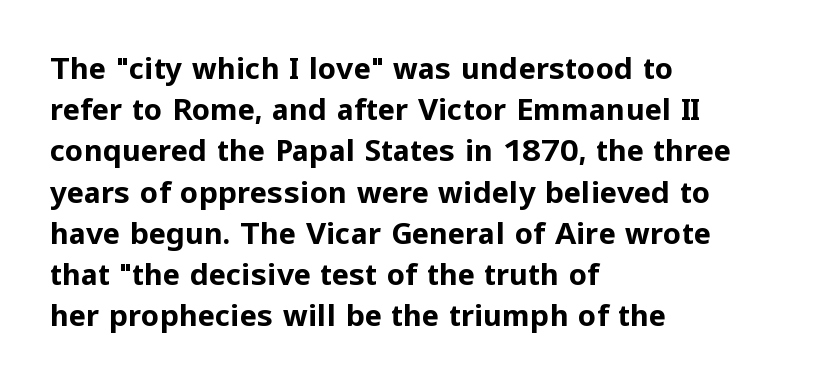
Q: Is the text bold? A: Yes.
Q: Is the text italic (slanted)? A: No, it is upright.
Q: Is the typeface a serif or a sans-serif typeface? A: Sans-serif.
Q: Is the text underlined? A: No.
Q: How is the paragraph aligned? A: Left-aligned.
Q: Is the spacing between letters normal or unusually wide? A: Normal.
Q: Is the spacing between lines tight, normal or loose? A: Normal.
Q: Width (condensed, normal, or wide)? A: Normal.
Q: Stroke contrast? A: Low.
Q: x-height? A: Medium.
Q: Monospaced? A: No.
